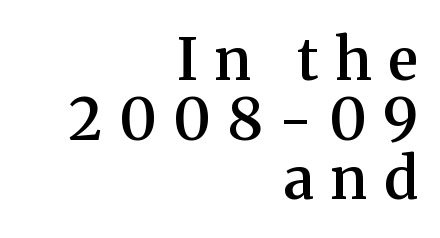
Q: Is the text bold? A: Semi-bold.
Q: Is the text italic (slanted)? A: No, it is upright.
Q: Is the typeface a serif or a sans-serif typeface? A: Serif.
Q: Is the text underlined? A: No.
Q: How is the paragraph aligned? A: Right-aligned.
Q: Is the spacing between letters normal or unusually wide? A: Unusually wide.
Q: Is the spacing between lines tight, normal or loose? A: Tight.
Q: Width (condensed, normal, or wide)? A: Normal.
Q: Stroke contrast? A: Medium.
Q: x-height? A: Medium.
Q: Monospaced? A: No.
